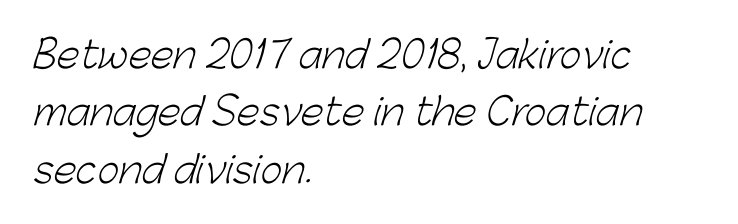
{"serif": "no", "bold": "no", "weight": "light", "width": "normal", "stroke_contrast": "low", "x_height": "medium", "monospaced": "no", "underline": "no", "align": "left", "line_spacing": "normal", "line_spacing_ratio": 1.55, "letter_spacing": "normal", "letter_spacing_em": 0.0, "glyph_px": 37}
